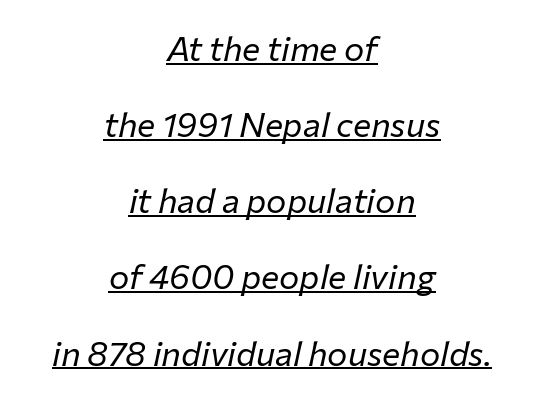
The image shows 34 px regular-weight type, italic (leaning right); set centered, loose line spacing (2.24x), normal letter spacing, underlined; low stroke contrast and a medium x-height.
